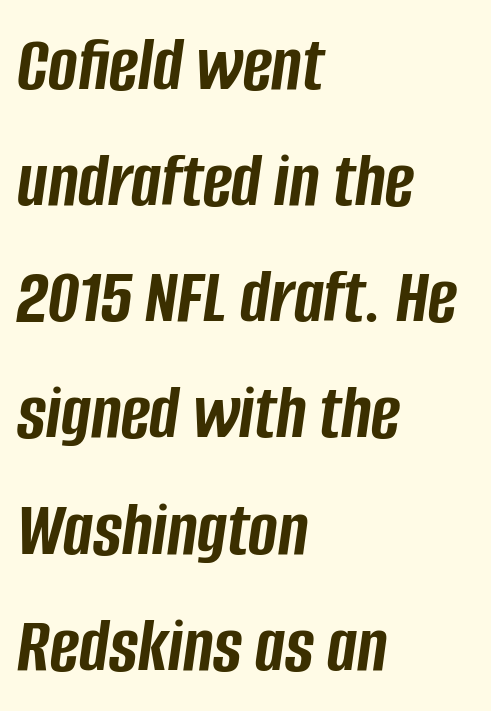
The image shows 79 px semibold, condensed type, italic (leaning right); set left-aligned, normal line spacing (1.47x), normal letter spacing, not underlined; low stroke contrast and a large x-height.
